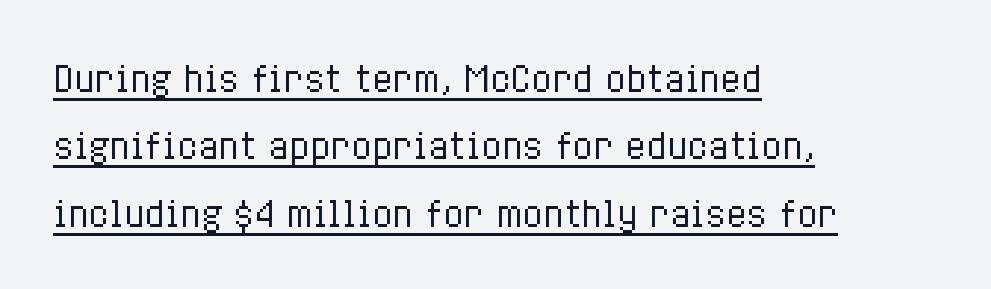
Q: Is the text bold? A: No.
Q: Is the text italic (slanted)? A: No, it is upright.
Q: Is the text underlined? A: Yes.
Q: How is the paragraph aligned? A: Left-aligned.
Q: Is the spacing between letters normal or unusually wide? A: Normal.
Q: Is the spacing between lines tight, normal or loose? A: Loose.
Q: Width (condensed, normal, or wide)? A: Condensed.
Q: Stroke contrast? A: Low.
Q: x-height? A: Medium.
Q: Monospaced? A: No.
